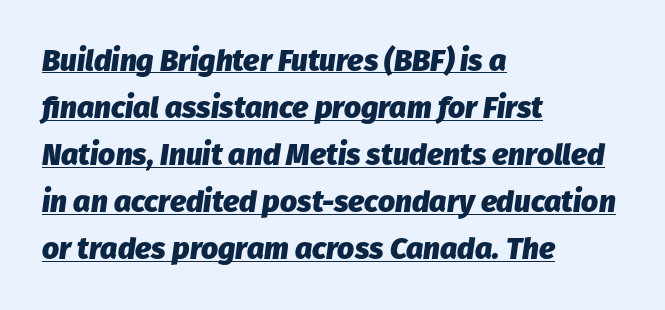
Characters follow at the spacing the type designer built in. An italicized treatment has been applied to the whole sample. Bold? Absolutely — the strokes are thick and heavy. Compared with a centered layout, this one pins lines to the left instead. These characters rest on top of a visible drawn line.
